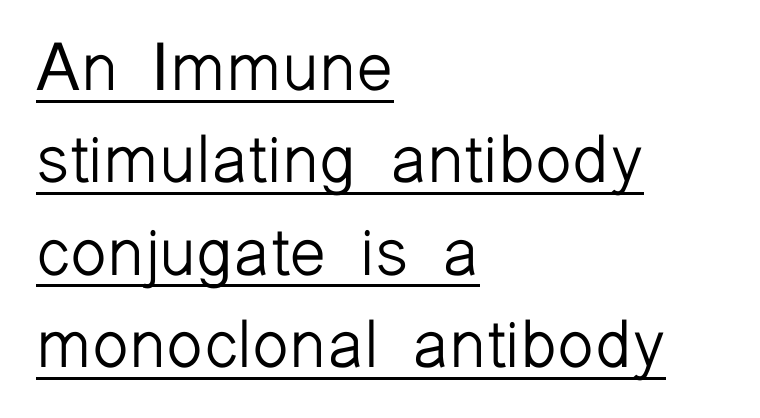
The image shows 67 px light sans-serif type, upright; set left-aligned, normal line spacing (1.38x), normal letter spacing, underlined; low stroke contrast and a medium x-height.
